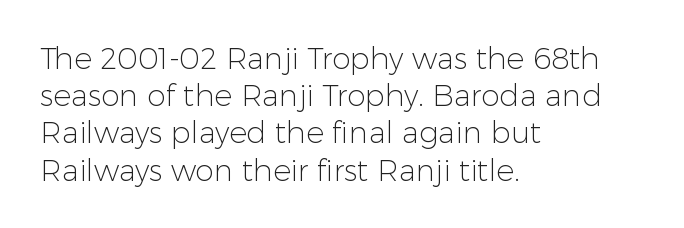
The image shows 30 px light sans-serif type, upright; set left-aligned, line spacing 1.24x, normal letter spacing, not underlined; low stroke contrast and a medium x-height.
